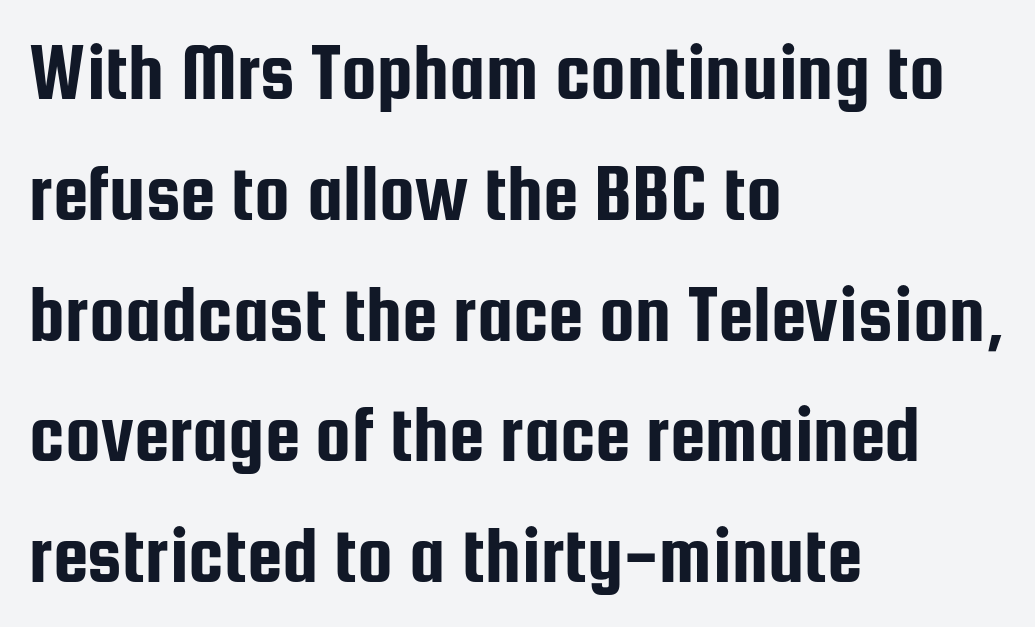
{"serif": "no", "italic": "no", "width": "condensed", "stroke_contrast": "low", "x_height": "medium", "monospaced": "no", "underline": "no", "align": "left", "line_spacing": "normal", "line_spacing_ratio": 1.51, "letter_spacing": "normal", "letter_spacing_em": 0.0, "glyph_px": 80}
